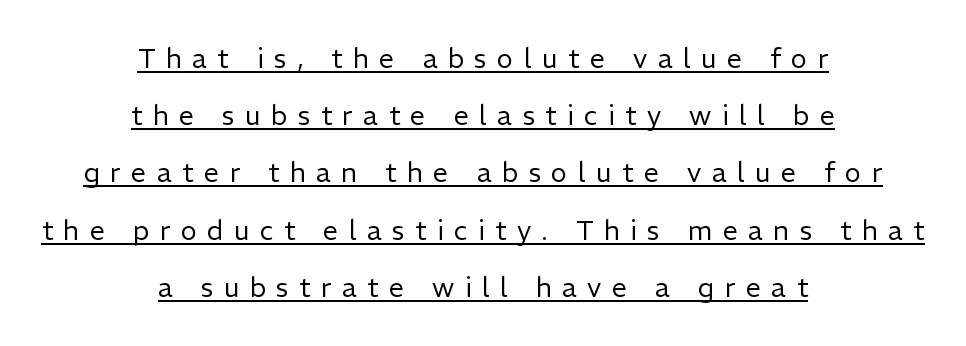
The image shows 27 px text type, upright; set centered, loose line spacing (2.12x), unusually wide letter spacing (+0.39 em), underlined.
